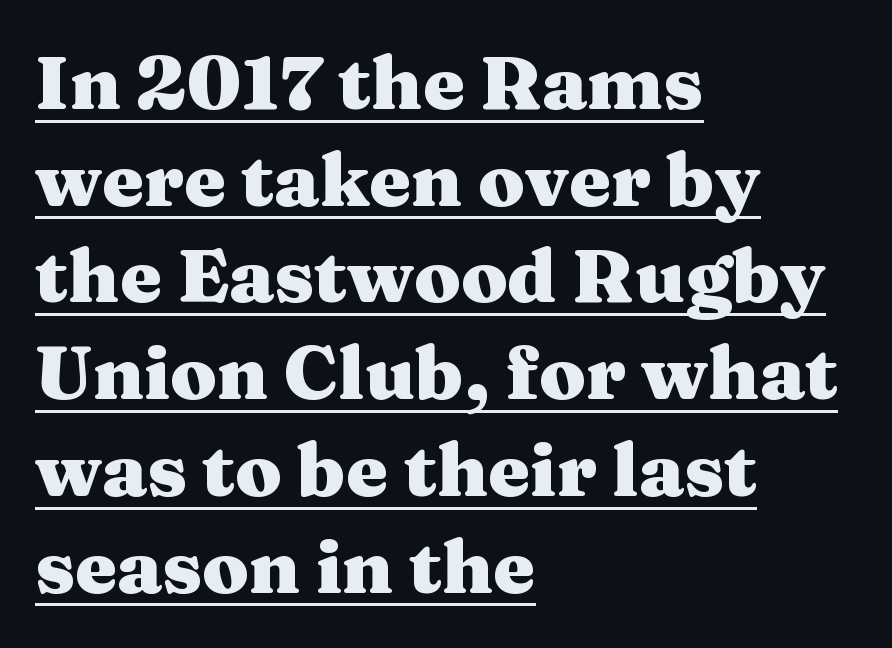
Q: Is the text bold? A: Yes.
Q: Is the text italic (slanted)? A: No, it is upright.
Q: Is the typeface a serif or a sans-serif typeface? A: Serif.
Q: Is the text underlined? A: Yes.
Q: How is the paragraph aligned? A: Left-aligned.
Q: Is the spacing between letters normal or unusually wide? A: Normal.
Q: Is the spacing between lines tight, normal or loose? A: Normal.
Q: Width (condensed, normal, or wide)? A: Wide.
Q: Stroke contrast? A: Medium.
Q: x-height? A: Medium.
Q: Monospaced? A: No.
